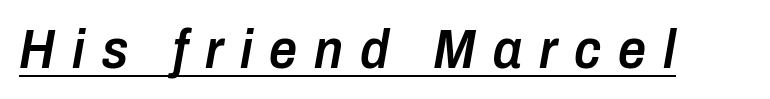
The image shows 55 px semibold, condensed type, italic (leaning right); set unusually wide letter spacing (+0.31 em), underlined; low stroke contrast and a medium x-height.
